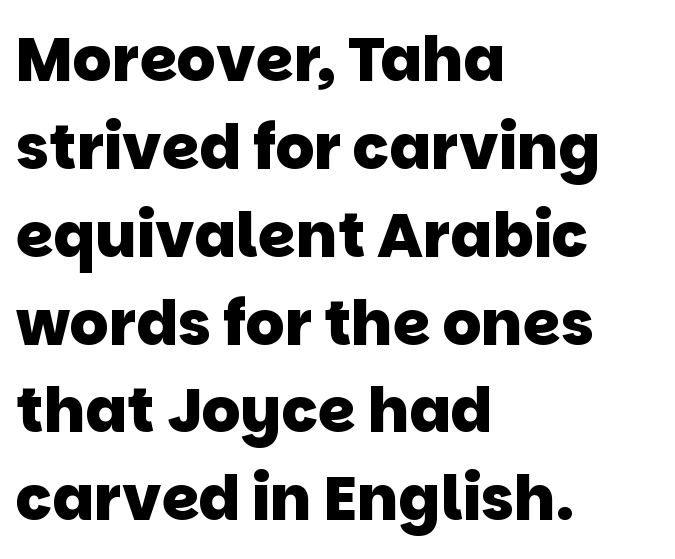
The image shows 61 px heavy sans-serif type; set left-aligned, normal line spacing (1.44x), normal letter spacing, not underlined; low stroke contrast and a large x-height.
